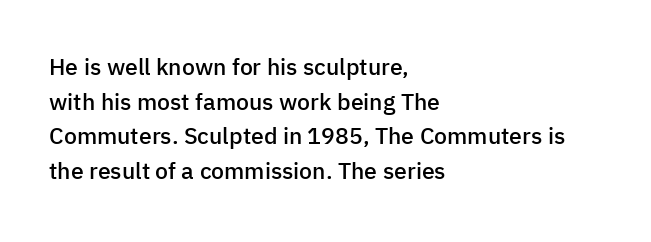
Q: Is the text bold? A: Semi-bold.
Q: Is the text italic (slanted)? A: No, it is upright.
Q: Is the text underlined? A: No.
Q: How is the paragraph aligned? A: Left-aligned.
Q: Is the spacing between letters normal or unusually wide? A: Normal.
Q: Is the spacing between lines tight, normal or loose? A: Normal.
